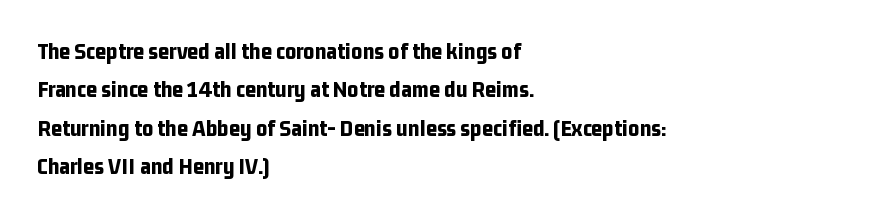
The image shows 24 px bold type, upright; set left-aligned, normal line spacing (1.6x), normal letter spacing, not underlined.
